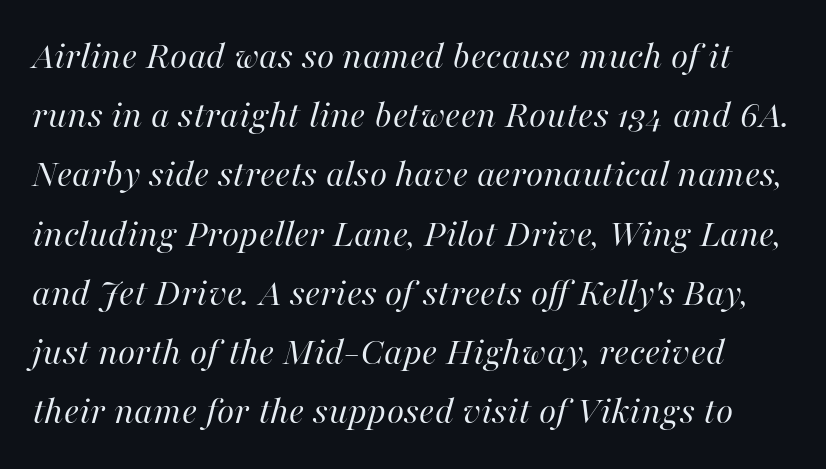
Descenders hang freely into open space. What stands out about the letter spacing? Nothing — it is the standard amount. Quick note: interline space is typical. Compared with ordinary roman type, these characters are visibly tilted.
